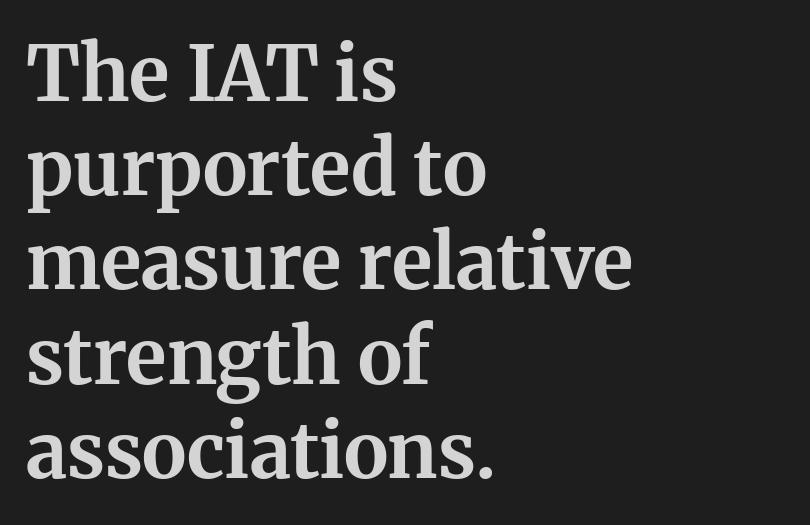
{"serif": "yes", "italic": "no", "bold": "yes", "weight": "bold", "width": "normal", "stroke_contrast": "medium", "x_height": "medium", "monospaced": "no", "underline": "no", "align": "left", "line_spacing_ratio": 1.24, "letter_spacing": "normal", "letter_spacing_em": 0.0, "glyph_px": 76}
